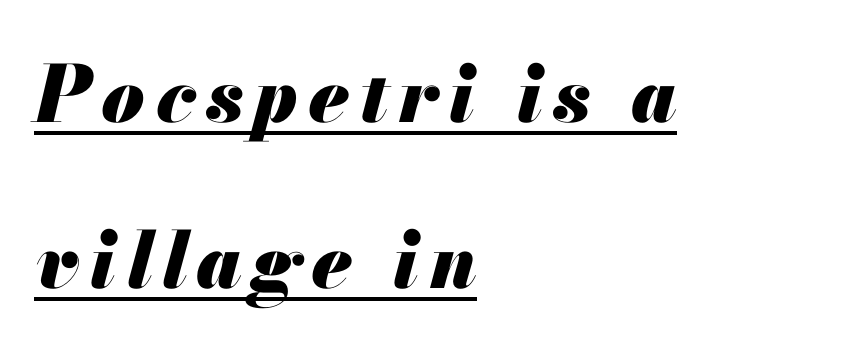
Q: Is the text bold? A: Yes.
Q: Is the text italic (slanted)? A: Yes, it leans right by about 13 degrees.
Q: Is the text underlined? A: Yes.
Q: How is the paragraph aligned? A: Left-aligned.
Q: Is the spacing between lines tight, normal or loose? A: Loose.
Q: Width (condensed, normal, or wide)? A: Normal.
Q: Stroke contrast? A: Medium.
Q: x-height? A: Small.
Q: Monospaced? A: No.
